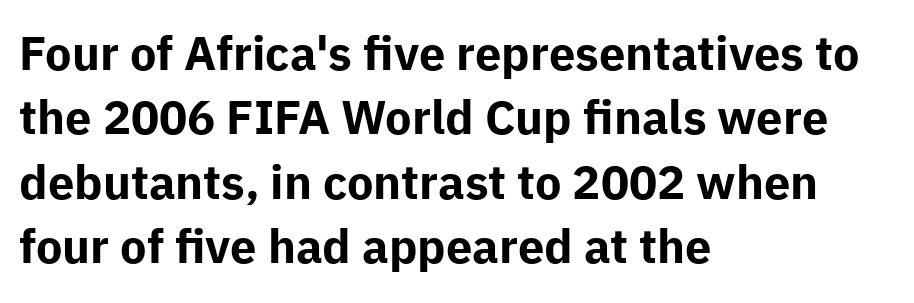
Designer's note — italics off, roman on. This rendering leaves character spacing at its baseline value. Each letter keeps its own natural width here, so spacing adapts to shape. Chunky letters — that's bold for sure. Typeset ragged right — the left edge is the straight one.
